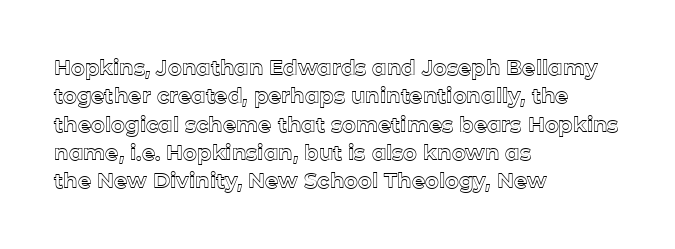
The image shows 21 px text type, upright; set left-aligned, normal line spacing (1.35x), normal letter spacing, not underlined.
